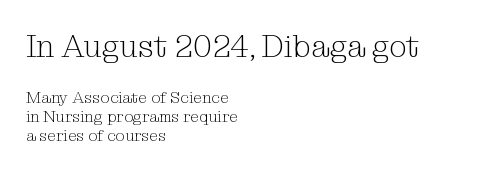
Note: serifs present on the glyphs. Each letter keeps its own natural width here, so spacing adapts to shape. Glance below the letters and you will spot only blank space. The gaps between neighbouring characters are ordinary and unremarkable. Upright lettering throughout. Where is the straight margin? On the left.
